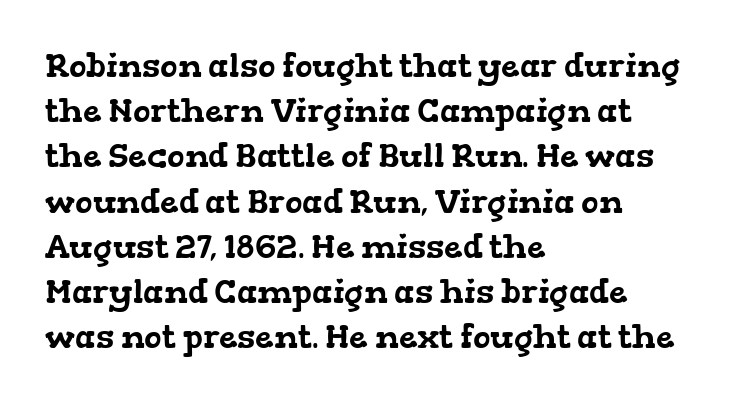
Is this a fixed-width face? No — the glyphs have proportional, varying widths. The rendering uses a moderate line-height, typical for paragraphs. The lines are quadded left. Bare-footed words on every line.
